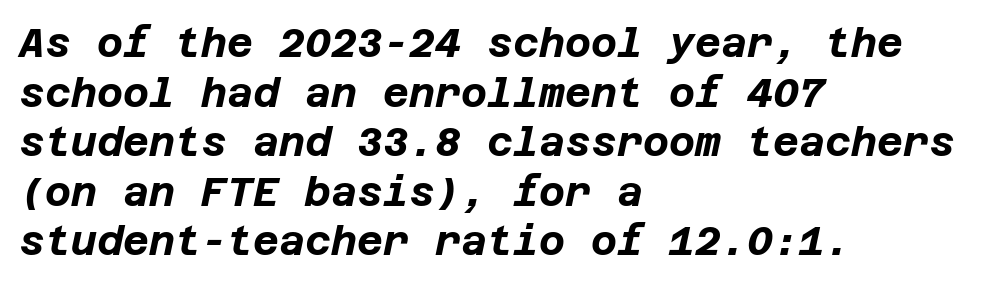
{"italic": "yes", "lean": "right", "slant_degrees": 12, "bold": "yes", "weight": "bold", "width": "normal", "stroke_contrast": "low", "x_height": "large", "underline": "no", "align": "left", "line_spacing_ratio": 1.24, "letter_spacing": "normal", "letter_spacing_em": 0.0, "glyph_px": 40}
